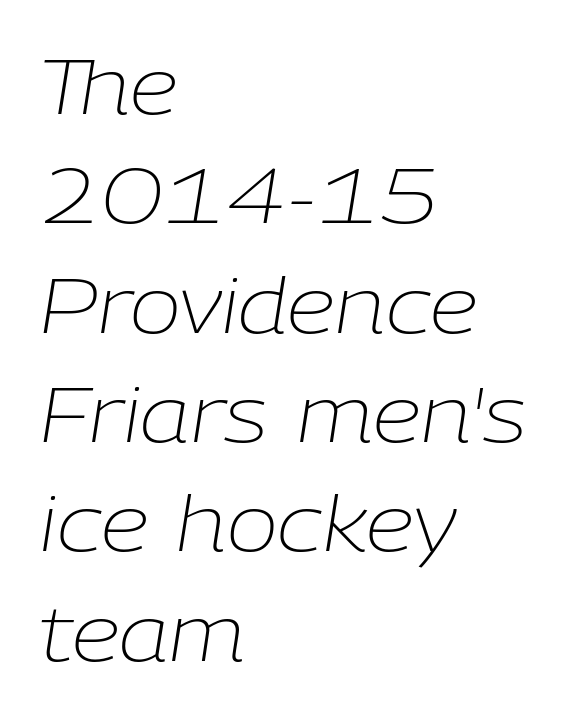
Has an underline been added? It has not. The line texture is even and compact thanks to regular tracking. Horizontal bands of white between lines are of average thickness. If you drew a line through each stem, it would be angled. These lines stack with their left ends in a neat column.
